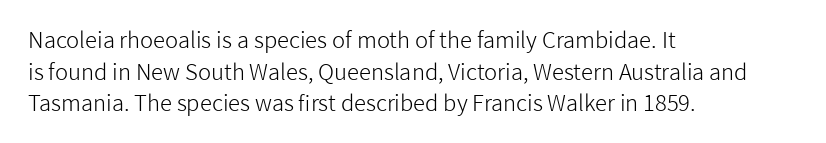
{"italic": "no", "bold": "no", "underline": "no", "align": "left", "line_spacing": "normal", "line_spacing_ratio": 1.44, "letter_spacing": "normal", "letter_spacing_em": 0.0, "glyph_px": 22}
